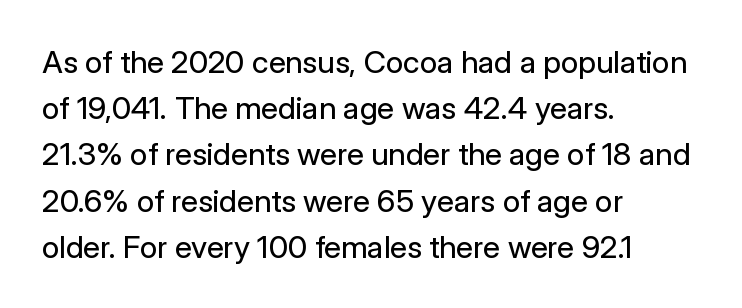
{"serif": "no", "italic": "no", "bold": "no", "weight": "regular", "width": "normal", "stroke_contrast": "low", "x_height": "medium", "monospaced": "no", "underline": "no", "align": "left", "line_spacing": "normal", "line_spacing_ratio": 1.49, "letter_spacing": "normal", "letter_spacing_em": 0.0, "glyph_px": 31}
